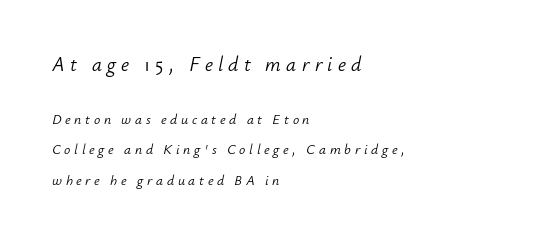
The passage shown has open, widely tracked lettering throughout. The axis of the letterforms is tilted away from vertical. Type without underlining. The strokes carry an ordinary text weight at most. Each new line begins a long way beneath the previous one.
